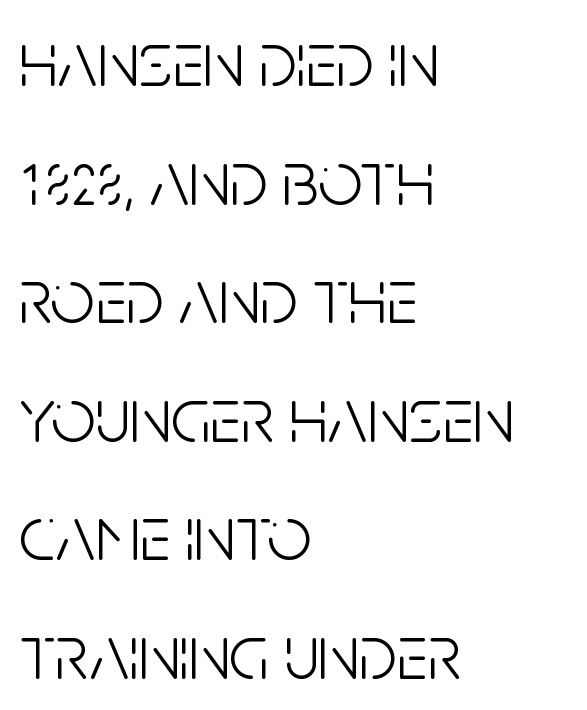
{"serif": "no", "italic": "no", "bold": "no", "weight": "light", "width": "condensed", "stroke_contrast": "low", "x_height": "large", "monospaced": "no", "underline": "no", "align": "left", "line_spacing": "normal", "line_spacing_ratio": 1.52, "letter_spacing": "normal", "letter_spacing_em": 0.0, "glyph_px": 78}
